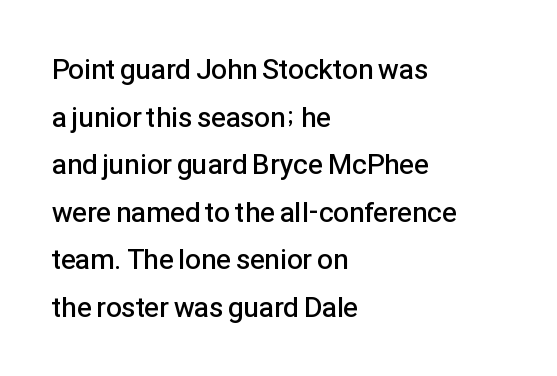
The face used here is rendered with its standard letterfit. This is roman type, the default non-slanted kind. Unlike a traditional serif, this face leaves its strokes unadorned. These lines carry some extra weight — a demibold, not a full bold. The ragged edge is on the right, which tells us the setting is flush left. The rendering uses natural spacing where letterforms have individual widths.
